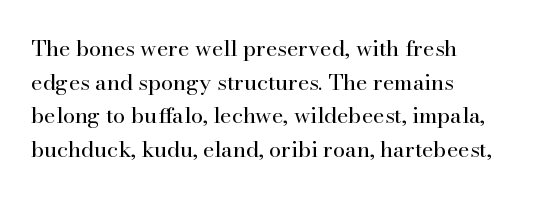
The image shows 22 px text type, upright; set left-aligned, normal line spacing (1.53x), normal letter spacing, not underlined.
